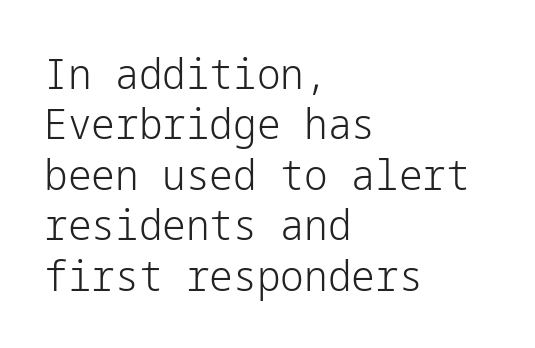
Q: Is the text bold? A: No.
Q: Is the text italic (slanted)? A: No, it is upright.
Q: Is the typeface a serif or a sans-serif typeface? A: Sans-serif.
Q: Is the text underlined? A: No.
Q: How is the paragraph aligned? A: Left-aligned.
Q: Is the spacing between letters normal or unusually wide? A: Normal.
Q: Width (condensed, normal, or wide)? A: Normal.
Q: Stroke contrast? A: Low.
Q: x-height? A: Medium.
